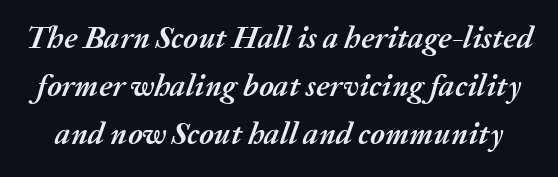
Q: Is the text bold? A: Yes.
Q: Is the text italic (slanted)? A: Yes, it leans right by about 20 degrees.
Q: Is the text underlined? A: No.
Q: Is the spacing between letters normal or unusually wide? A: Normal.
Q: Is the spacing between lines tight, normal or loose? A: Normal.
Q: Width (condensed, normal, or wide)? A: Normal.
Q: Stroke contrast? A: Medium.
Q: x-height? A: Medium.
Q: Monospaced? A: No.
